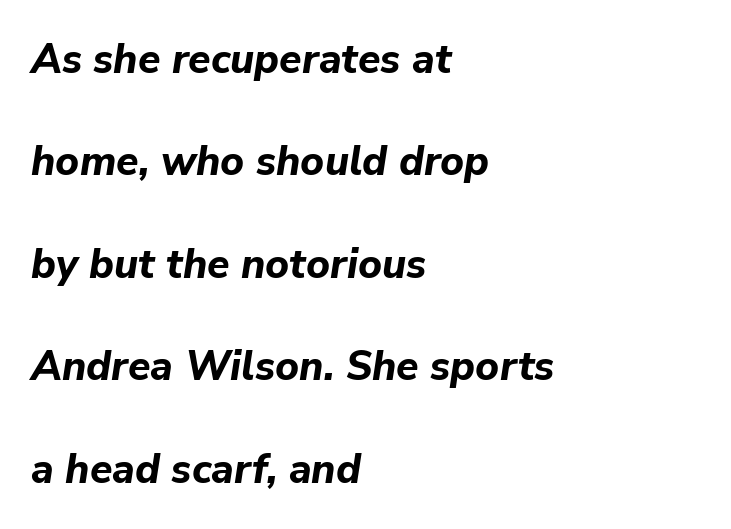
Q: Is the text bold? A: Yes.
Q: Is the text italic (slanted)? A: Yes, it leans right by about 9 degrees.
Q: Is the text underlined? A: No.
Q: How is the paragraph aligned? A: Left-aligned.
Q: Is the spacing between letters normal or unusually wide? A: Normal.
Q: Is the spacing between lines tight, normal or loose? A: Loose.
Q: Width (condensed, normal, or wide)? A: Normal.
Q: Stroke contrast? A: Low.
Q: x-height? A: Medium.
Q: Monospaced? A: No.
